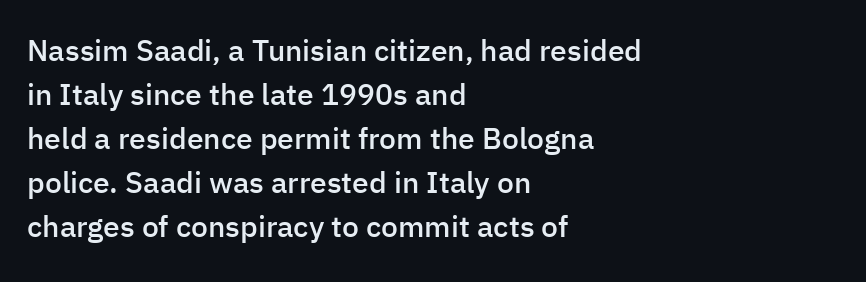
{"serif": "no", "italic": "no", "bold": "semi", "weight": "semibold", "width": "normal", "stroke_contrast": "low", "x_height": "medium", "monospaced": "no", "underline": "no", "align": "left", "line_spacing": "normal", "line_spacing_ratio": 1.47, "letter_spacing": "normal", "letter_spacing_em": 0.0, "glyph_px": 30}
